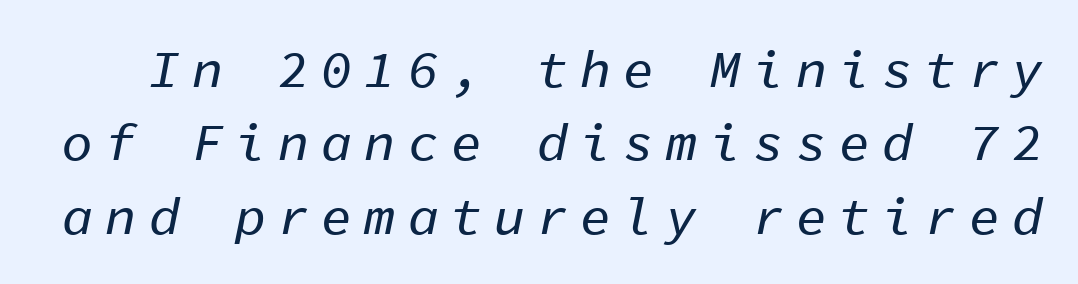
The words here are not underlined. Caption: expanded tracking, letters set apart. Looks like terminal output: every glyph gets an equal slot. The letters are slanted; this is an italic face. Reading down the column, the eye jumps a familiar distance to each next line.
